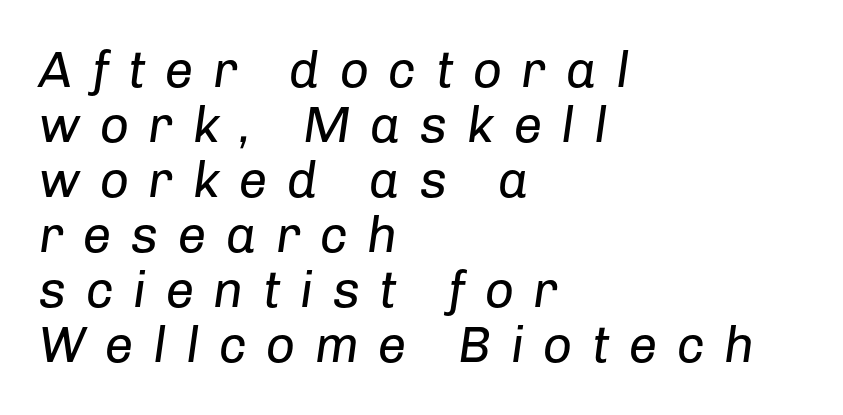
Q: Is the text bold? A: No.
Q: Is the text italic (slanted)? A: Yes, it leans right by about 8 degrees.
Q: Is the text underlined? A: No.
Q: How is the paragraph aligned? A: Left-aligned.
Q: Is the spacing between letters normal or unusually wide? A: Unusually wide.
Q: Is the spacing between lines tight, normal or loose? A: Tight.
Q: Width (condensed, normal, or wide)? A: Normal.
Q: Stroke contrast? A: Low.
Q: x-height? A: Medium.
Q: Monospaced? A: No.
